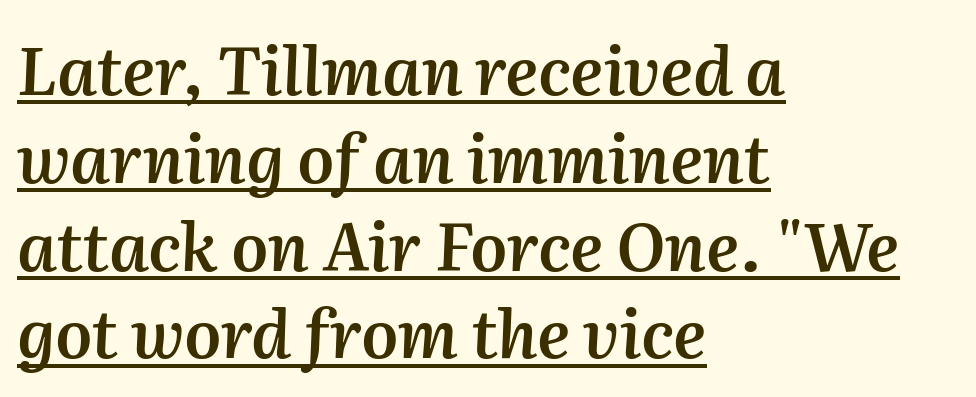
{"italic": "yes", "lean": "right", "slant_degrees": 2, "bold": "semi", "weight": "semibold", "width": "normal", "stroke_contrast": "medium", "x_height": "medium", "monospaced": "no", "underline": "yes", "align": "left", "line_spacing": "normal", "line_spacing_ratio": 1.33, "letter_spacing": "normal", "letter_spacing_em": 0.0, "glyph_px": 66}
